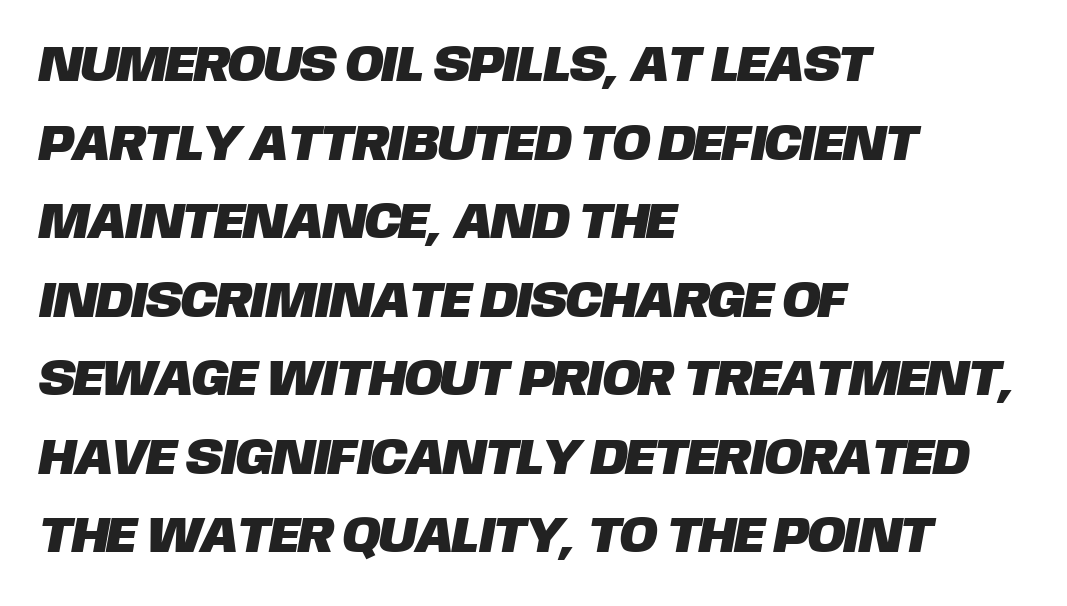
The image shows 51 px sans-serif type; set left-aligned, normal line spacing (1.54x), normal letter spacing, not underlined; low stroke contrast and a large x-height.
